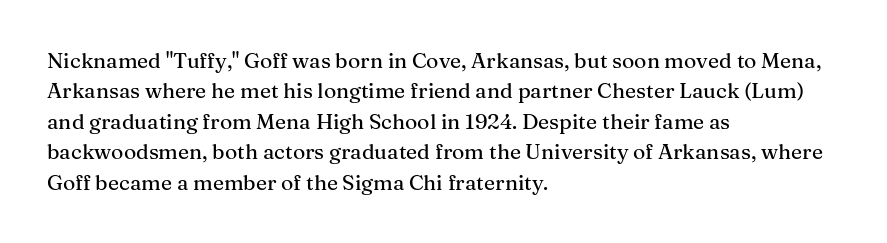
The image shows 21 px text type, upright; set left-aligned, normal line spacing (1.45x), normal letter spacing, not underlined.
